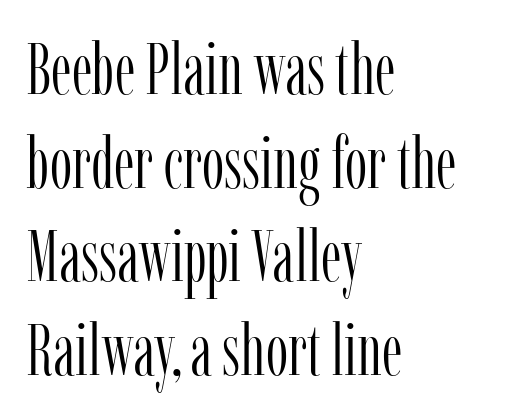
Q: Is the text bold? A: No.
Q: Is the text italic (slanted)? A: No, it is upright.
Q: Is the typeface a serif or a sans-serif typeface? A: Serif.
Q: Is the text underlined? A: No.
Q: How is the paragraph aligned? A: Left-aligned.
Q: Is the spacing between letters normal or unusually wide? A: Normal.
Q: Is the spacing between lines tight, normal or loose? A: Normal.
Q: Width (condensed, normal, or wide)? A: Condensed.
Q: Stroke contrast? A: Low.
Q: x-height? A: Medium.
Q: Monospaced? A: No.
